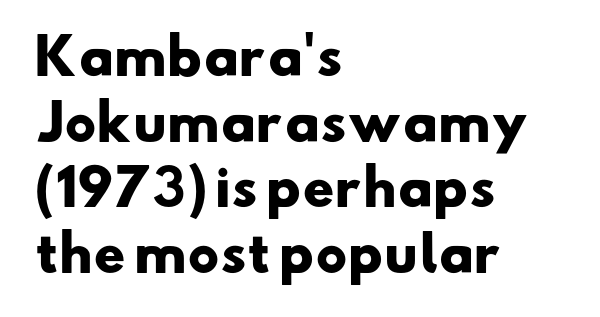
The image shows 49 px heavy, wide sans-serif type; set left-aligned, normal line spacing (1.34x), normal letter spacing, not underlined; low stroke contrast and a small x-height.
